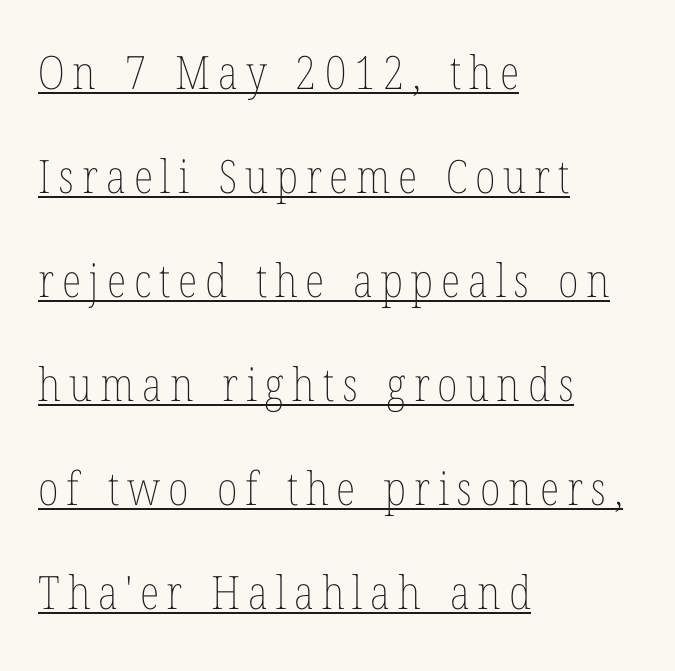
The image shows 46 px thin, condensed type, upright; set left-aligned, loose line spacing (2.26x), underlined; low stroke contrast and a medium x-height.
